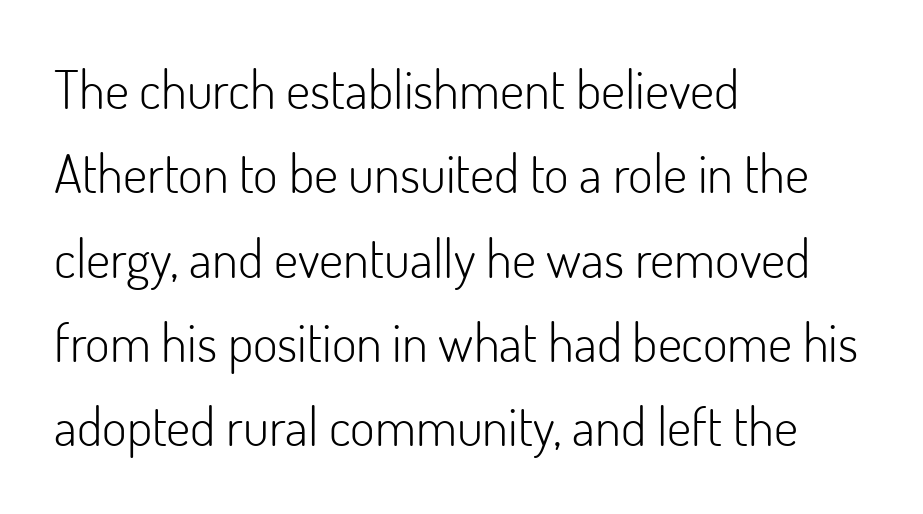
The image shows 53 px light sans-serif type, upright; set left-aligned, normal line spacing (1.59x), normal letter spacing, not underlined; low stroke contrast and a small x-height.
